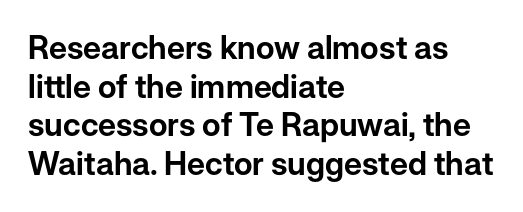
The image shows 32 px sans-serif type, upright; set left-aligned, line spacing 1.21x, normal letter spacing, not underlined; low stroke contrast and a medium x-height.
